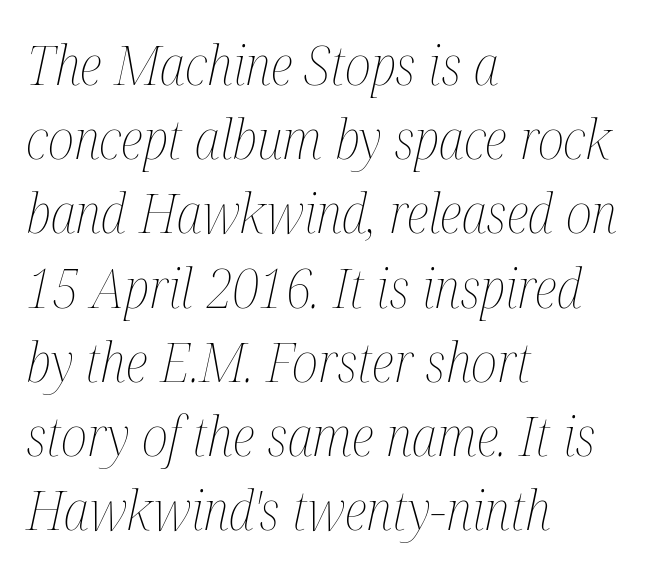
Q: Is the text bold? A: No.
Q: Is the text italic (slanted)? A: Yes, it leans right by about 12 degrees.
Q: Is the text underlined? A: No.
Q: How is the paragraph aligned? A: Left-aligned.
Q: Is the spacing between letters normal or unusually wide? A: Normal.
Q: Is the spacing between lines tight, normal or loose? A: Normal.
Q: Width (condensed, normal, or wide)? A: Condensed.
Q: Stroke contrast? A: Medium.
Q: x-height? A: Medium.
Q: Monospaced? A: No.
